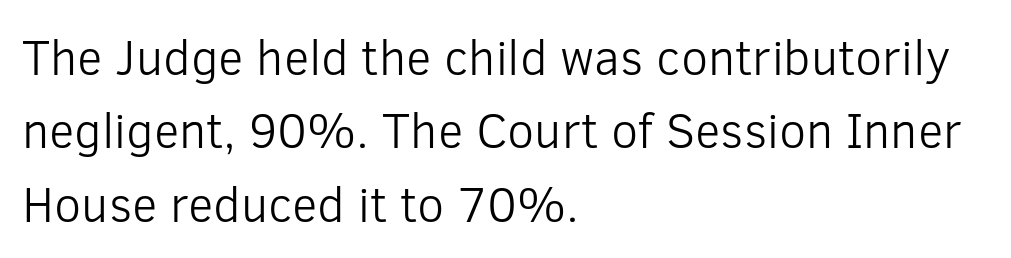
The text was rendered using a sans face with plain stroke endings. Casual observation: everything's shoved over to the left. No extra ink here — the face is not bold. Do the characters align in a grid? No, the font is proportional. The rendering keeps characters at their native spacing. A roman cut, with each character standing at attention.
